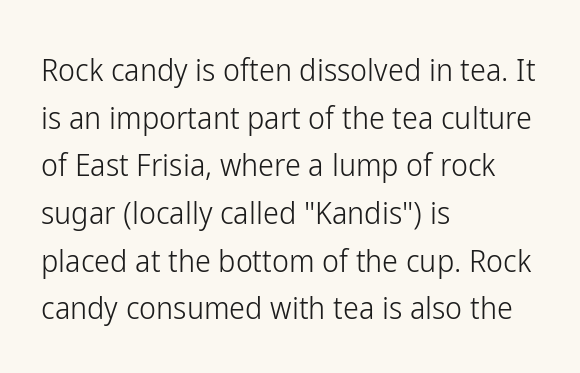
The rendering uses natural spacing where letterforms have individual widths. I'd call this a sans setting — the letters go barefoot. The lettering holds an erect, upright posture throughout. The typeface has the unassuming heft of standard copy or less.
